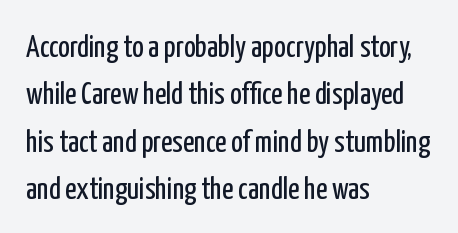
The type family on display is of the sans-serif kind. Decoration check: the copy has no underline. Baseline-to-baseline distance is the conventional proportion of letter height. Stroke mass is kept to a normal reading level or below. Horizontally, the lines are justified to the leading edge only. Proportional: the letters do not fall into vertical columns.
